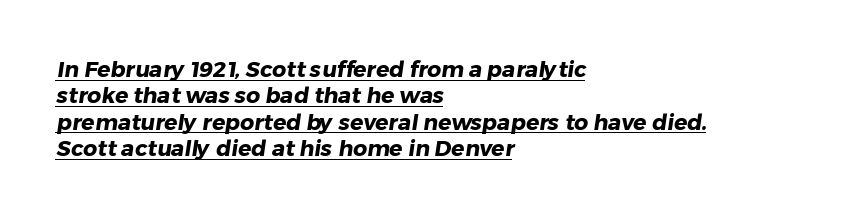
The image shows 22 px bold type; set left-aligned, line spacing 1.2x, normal letter spacing, underlined.
